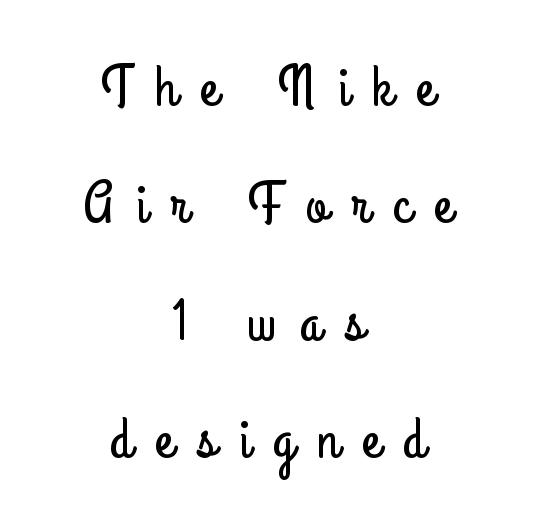
The image shows 59 px condensed sans-serif type; set centered, loose line spacing (1.99x), unusually wide letter spacing (+0.4 em), not underlined; low stroke contrast and a small x-height.
